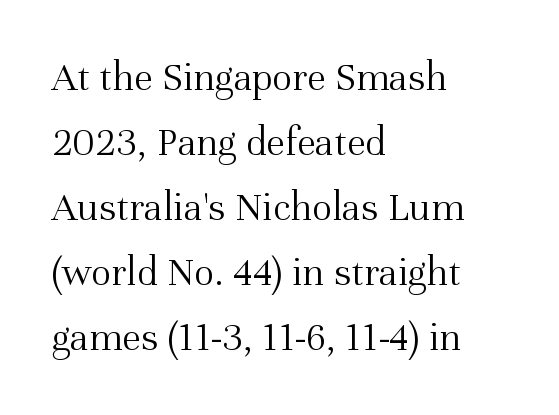
The image shows 42 px light serif type, upright; set left-aligned, normal line spacing (1.55x), normal letter spacing, not underlined; medium stroke contrast and a medium x-height.
